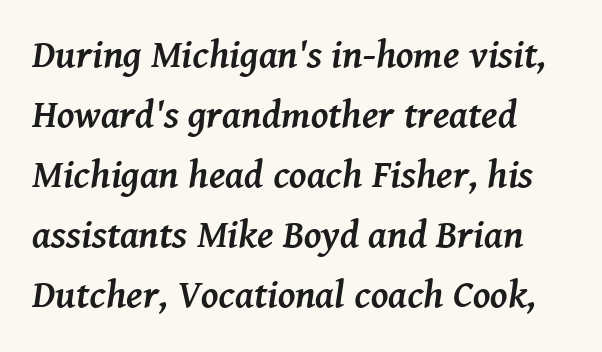
Normally led — the rows are evenly, conventionally spaced. What kind of face is this? One with serifs. Note the varied advance widths — an 'i' is clearly narrower than an 'm'. The whole block is typeset with a tilt. Emphasis by weight is at full strength: bold.
